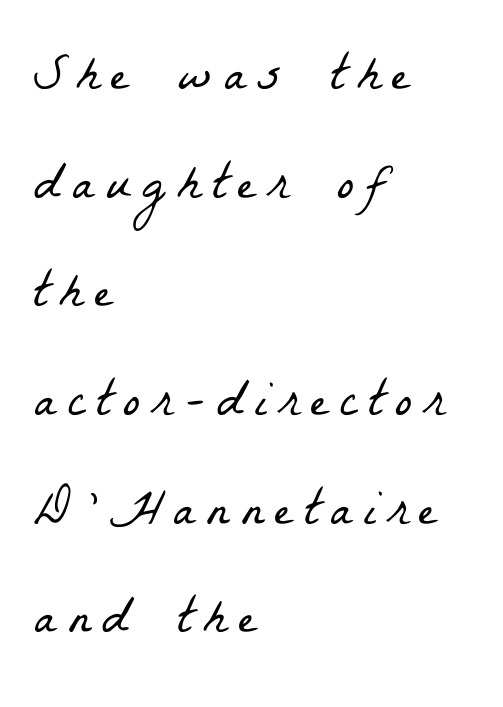
Q: Is the text bold? A: No.
Q: Is the typeface a serif or a sans-serif typeface? A: Serif.
Q: Is the text underlined? A: No.
Q: How is the paragraph aligned? A: Left-aligned.
Q: Is the spacing between letters normal or unusually wide? A: Unusually wide.
Q: Is the spacing between lines tight, normal or loose? A: Loose.
Q: Width (condensed, normal, or wide)? A: Condensed.
Q: Stroke contrast? A: Low.
Q: x-height? A: Medium.
Q: Monospaced? A: No.
